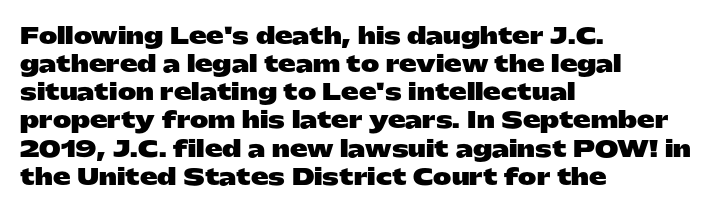
{"italic": "no", "bold": "yes", "underline": "no", "align": "left", "line_spacing": "normal", "line_spacing_ratio": 1.28, "letter_spacing": "normal", "letter_spacing_em": 0.0, "glyph_px": 22}
